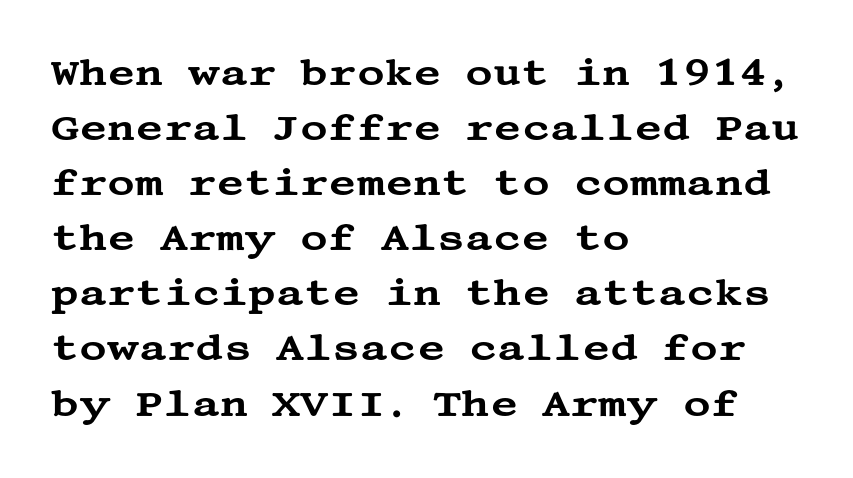
The baseline area is clear. Classification — serif. The text block is weighted toward the left margin, trailing off unevenly rightward. Nope, not italic — everything's standing straight.
